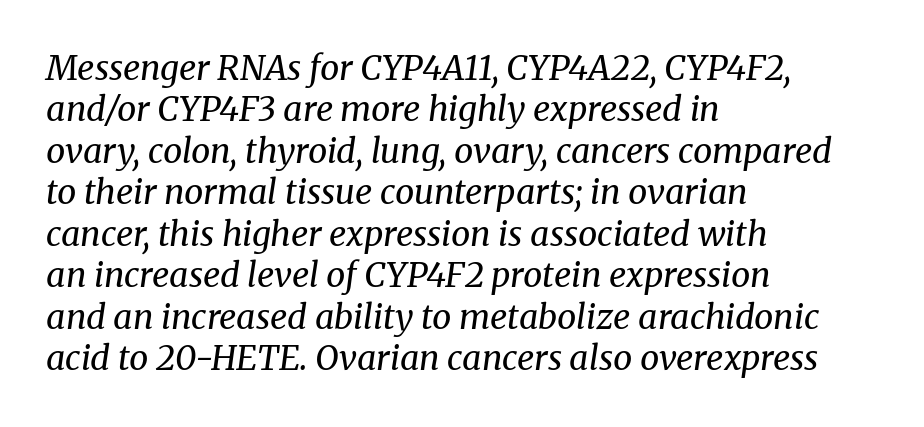
The image shows 34 px regular-weight serif type, italic (leaning right); set left-aligned, line spacing 1.22x, normal letter spacing, not underlined; medium stroke contrast and a medium x-height.
